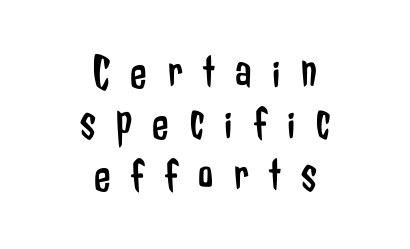
{"serif": "no", "italic": "no", "bold": "no", "weight": "regular", "width": "condensed", "stroke_contrast": "low", "x_height": "medium", "monospaced": "no", "underline": "no", "align": "center", "line_spacing": "tight", "line_spacing_ratio": 1.07, "letter_spacing": "wide", "letter_spacing_em": 0.43, "glyph_px": 48}
